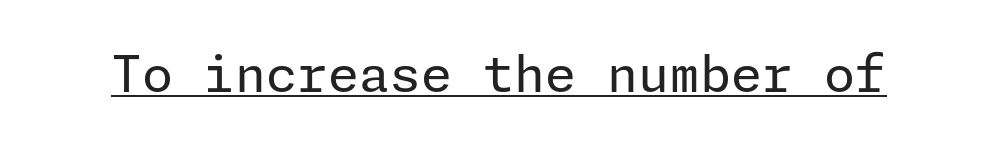
The image shows 50 px regular-weight sans-serif type, upright; set normal letter spacing, underlined; low stroke contrast and a medium x-height.
